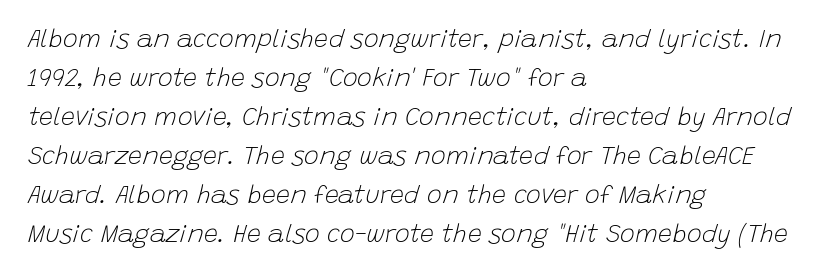
The image shows 25 px text type, italic (leaning right); set left-aligned, normal line spacing (1.56x), normal letter spacing, not underlined.
